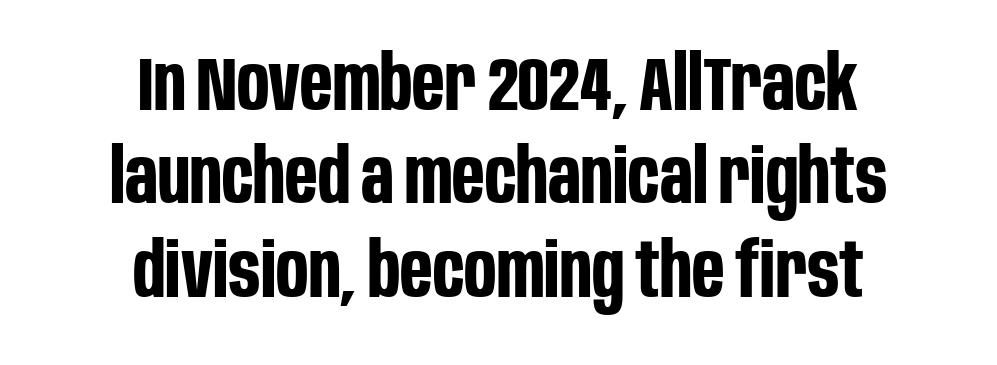
A centered setting, common on invitations and titles, is used for this passage. It's the straight-up-and-down kind of type. The face used here is a sans, in the tradition of grotesques and geometrics. Proportional: the letters do not fall into vertical columns. A dark, heavy texture on the line: the type is bold. The gap between lines stays unmarked.
